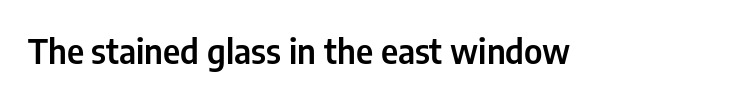
Q: Is the text italic (slanted)? A: No, it is upright.
Q: Is the typeface a serif or a sans-serif typeface? A: Sans-serif.
Q: Is the text underlined? A: No.
Q: Is the spacing between letters normal or unusually wide? A: Normal.
Q: Width (condensed, normal, or wide)? A: Condensed.
Q: Stroke contrast? A: Low.
Q: x-height? A: Medium.
Q: Monospaced? A: No.
